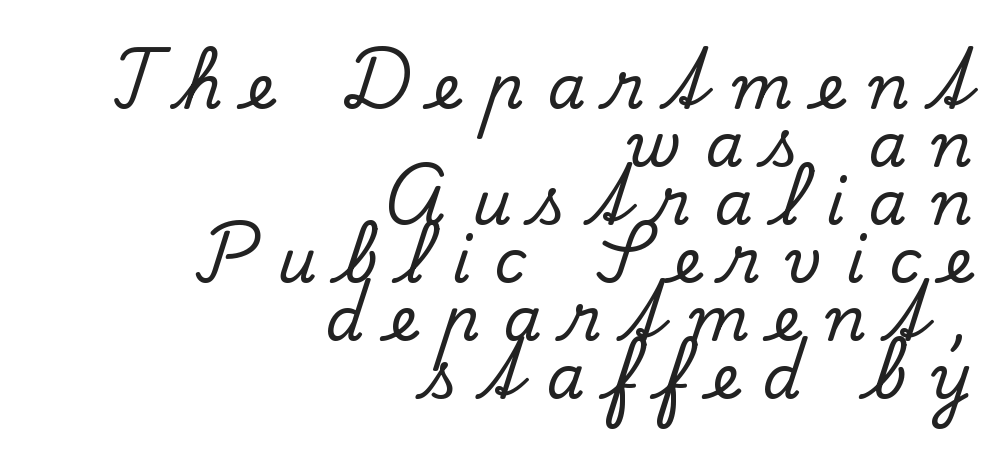
The horizontal fit of the characters is loose and conspicuously gappy. The rendering uses natural spacing where letterforms have individual widths. How would I describe the line gaps? Narrow and economical. These lines stack with their right ends in a neat column.
